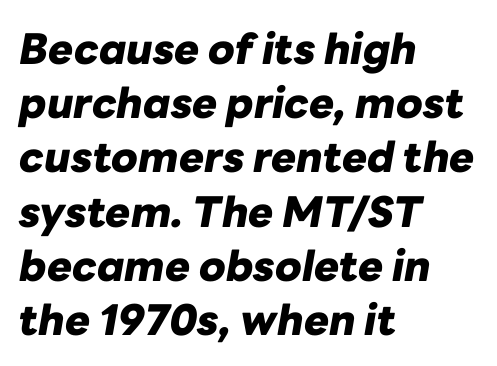
The image shows 42 px heavy type, italic (leaning right); set left-aligned, normal line spacing (1.29x), normal letter spacing, not underlined; low stroke contrast and a medium x-height.
